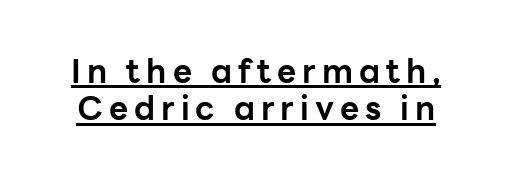
{"serif": "no", "italic": "no", "bold": "yes", "weight": "bold", "width": "normal", "stroke_contrast": "low", "x_height": "medium", "monospaced": "no", "underline": "yes", "line_spacing": "tight", "line_spacing_ratio": 1.13, "glyph_px": 33}
